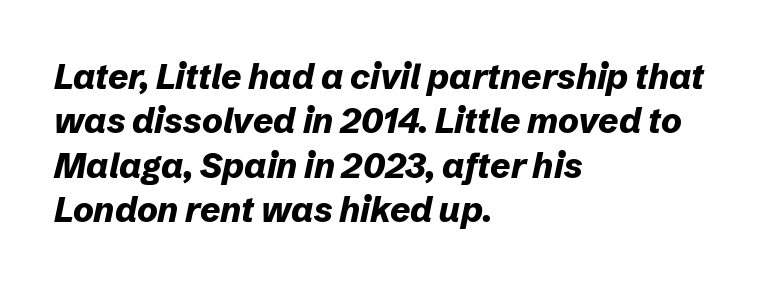
The image shows 35 px bold type, italic (leaning right); set left-aligned, normal line spacing (1.27x), normal letter spacing, not underlined; low stroke contrast and a medium x-height.
